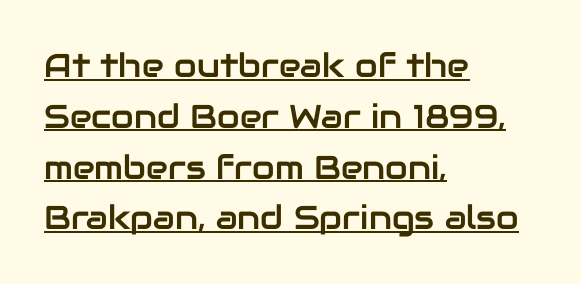
The rag falls on the right side of this text block. Nothing sits at the stroke ends, so this counts as sans-serif. Caption: lettering with a line underneath. The vertical gap from one line to the next is medium. This is the regular roman posture of the typeface.
